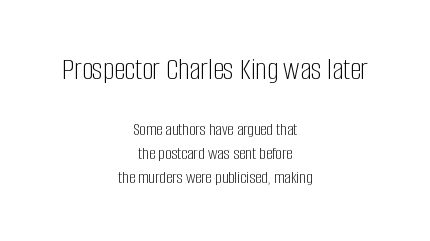
The font is comparable to plain body text, perhaps lighter. The block of text has a typical density, with ordinary space between rows. The specimen reads as upright at a glance. Just letters on the line, the space beneath them empty. This rendering leaves character spacing at its baseline value. Type size steps down from the first block to the second.
